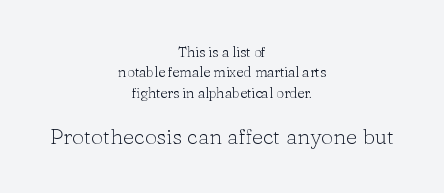
{"italic": "no", "bold": "no", "underline": "no", "align": "center", "line_spacing": "normal", "line_spacing_ratio": 1.46, "letter_spacing": "normal", "letter_spacing_em": 0.0, "larger_block": "second", "size_ratio": 1.57, "glyph_px": 22}
